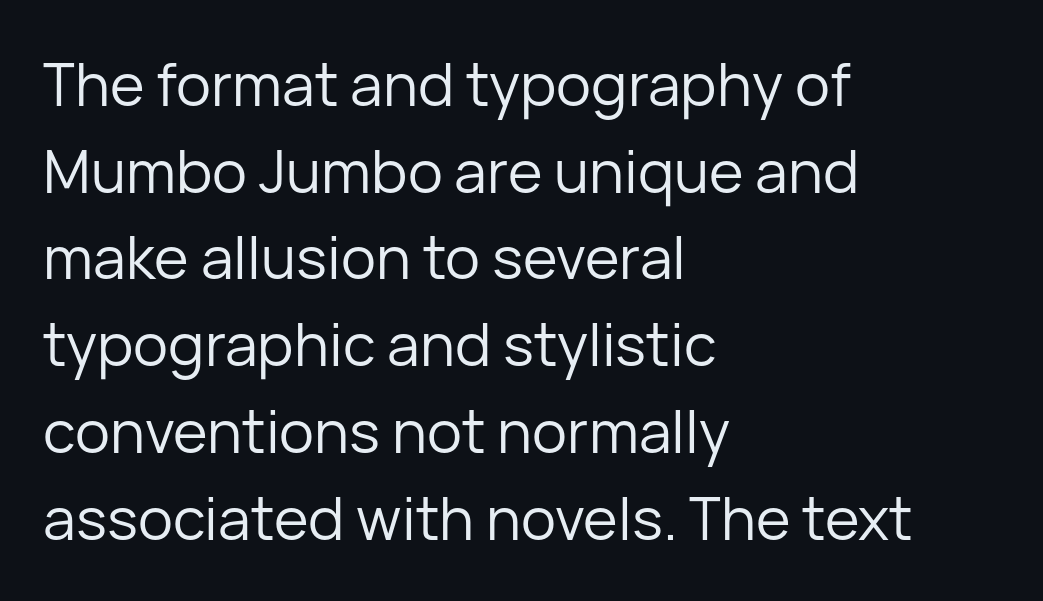
Casual observation: everything's shoved over to the left. The designer left line spacing at the default. The font is comparable to plain body text, perhaps lighter. What kind of face is this? One without serifs — a sans.
